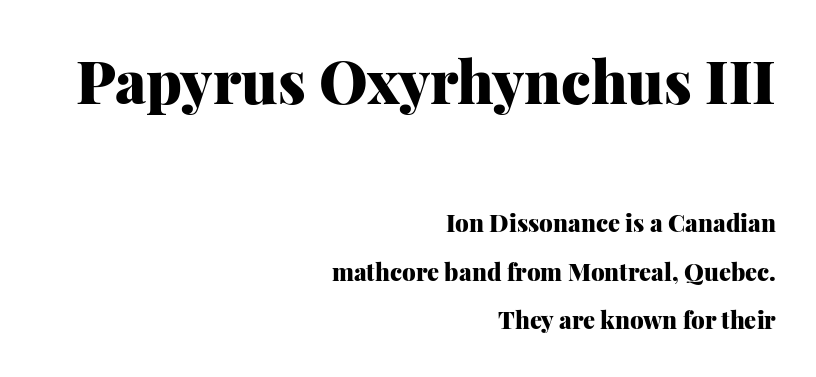
The letters advance in unequal steps, a hallmark of proportional type. Loosely led — the rows are spread out. Does the bottom block carry the larger type? No, the top block does. The rag falls on the left side of this text block. Glance below the letters and you will spot only blank space.
